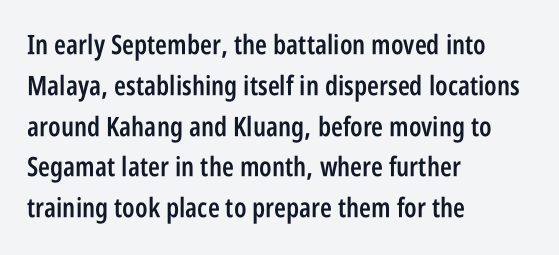
The image shows 27 px text type, upright; set left-aligned, normal line spacing (1.51x), normal letter spacing, not underlined.
